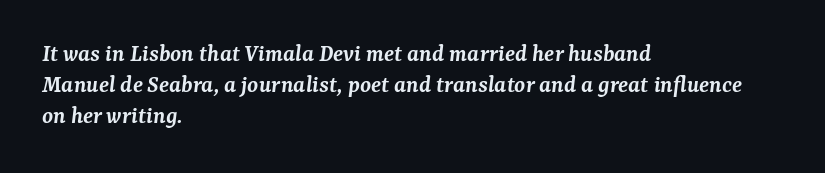
{"italic": "yes", "lean": "right", "slant_degrees": 7, "bold": "semi", "underline": "no", "align": "left", "line_spacing": "normal", "line_spacing_ratio": 1.25, "letter_spacing": "normal", "letter_spacing_em": 0.0, "glyph_px": 25}
